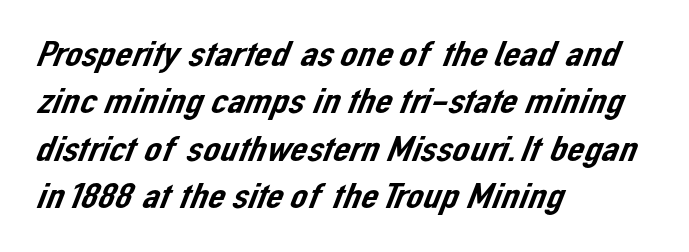
Q: Is the typeface a serif or a sans-serif typeface? A: Sans-serif.
Q: Is the text underlined? A: No.
Q: How is the paragraph aligned? A: Left-aligned.
Q: Is the spacing between letters normal or unusually wide? A: Normal.
Q: Is the spacing between lines tight, normal or loose? A: Normal.
Q: Width (condensed, normal, or wide)? A: Normal.
Q: Stroke contrast? A: Low.
Q: x-height? A: Medium.
Q: Monospaced? A: No.
